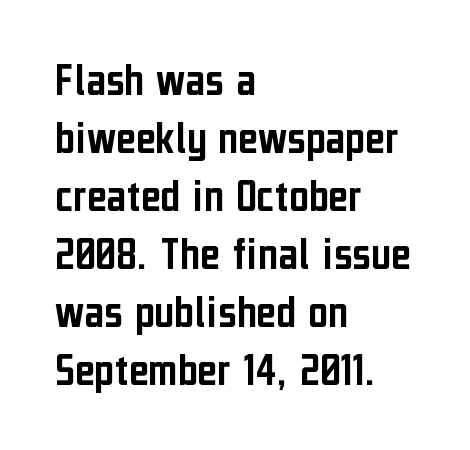
{"serif": "no", "italic": "no", "width": "condensed", "stroke_contrast": "low", "x_height": "medium", "monospaced": "no", "underline": "no", "align": "left", "line_spacing_ratio": 1.21, "letter_spacing": "normal", "letter_spacing_em": 0.0, "glyph_px": 48}
